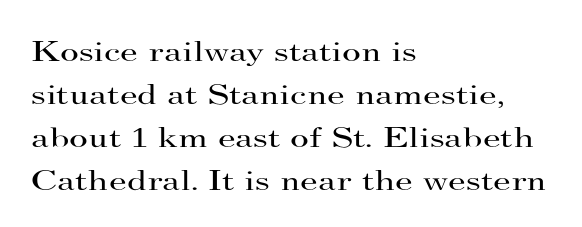
The image shows 29 px regular-weight, wide serif type, upright; set left-aligned, normal line spacing (1.48x), normal letter spacing, not underlined; high stroke contrast and a small x-height.
